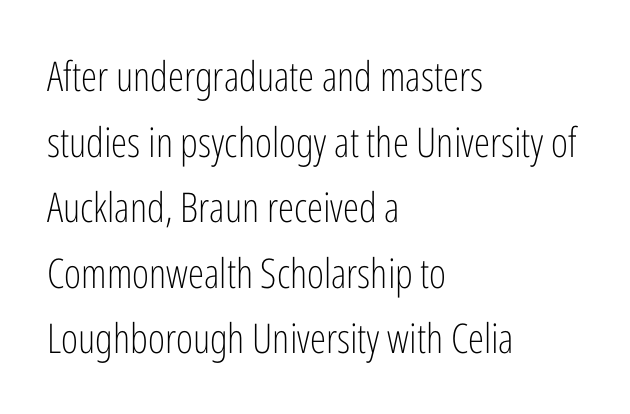
The image shows 41 px light, condensed sans-serif type, upright; set left-aligned, normal line spacing (1.6x), normal letter spacing, not underlined; low stroke contrast and a medium x-height.
